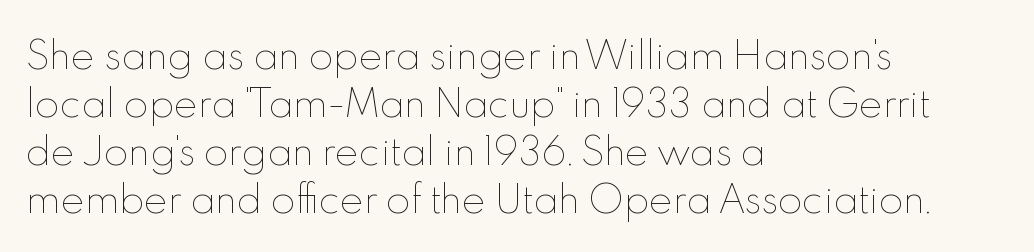
{"italic": "no", "bold": "no", "weight": "thin", "width": "normal", "x_height": "small", "monospaced": "no", "underline": "no", "align": "left", "line_spacing": "normal", "line_spacing_ratio": 1.33, "letter_spacing": "normal", "letter_spacing_em": 0.0, "glyph_px": 36}
